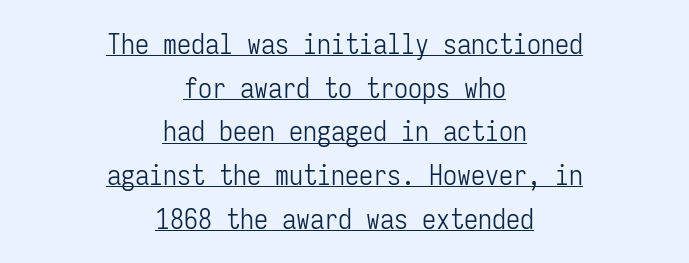
The image shows 28 px light, condensed sans-serif type, upright, monospaced; set centered, normal line spacing (1.56x), normal letter spacing, underlined; low stroke contrast and a medium x-height.
